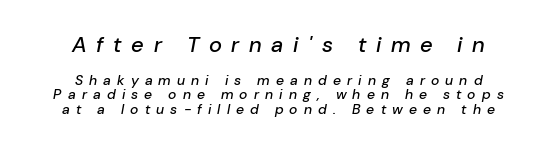
{"italic": "yes", "lean": "right", "slant_degrees": 10, "underline": "no", "align": "center", "line_spacing": "tight", "line_spacing_ratio": 1.05, "letter_spacing": "wide", "letter_spacing_em": 0.44, "larger_block": "first", "size_ratio": 1.57, "glyph_px": 22}
